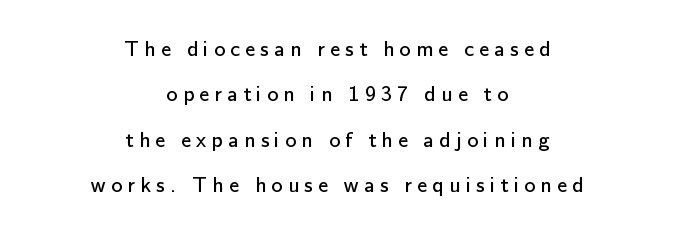
{"italic": "no", "bold": "no", "underline": "no", "align": "center", "line_spacing": "loose", "line_spacing_ratio": 2.06, "letter_spacing": "wide", "letter_spacing_em": 0.24, "glyph_px": 22}
